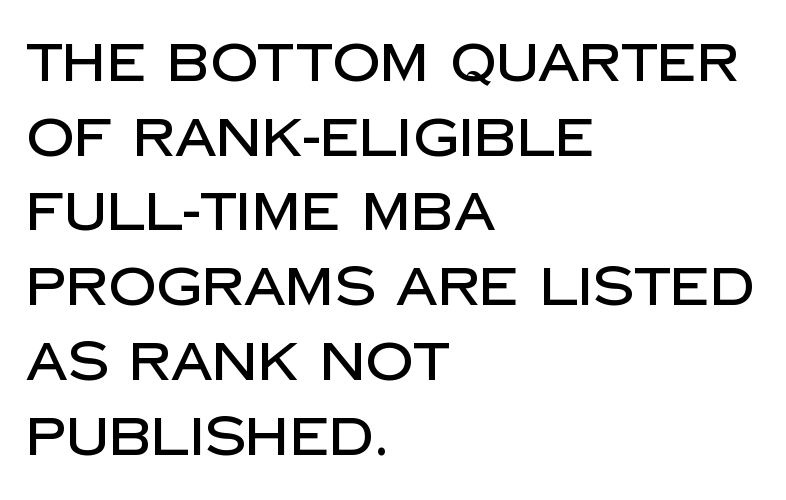
Q: Is the text italic (slanted)? A: No, it is upright.
Q: Is the typeface a serif or a sans-serif typeface? A: Sans-serif.
Q: Is the text underlined? A: No.
Q: How is the paragraph aligned? A: Left-aligned.
Q: Is the spacing between letters normal or unusually wide? A: Normal.
Q: Is the spacing between lines tight, normal or loose? A: Normal.
Q: Width (condensed, normal, or wide)? A: Normal.
Q: Stroke contrast? A: Low.
Q: x-height? A: Large.
Q: Monospaced? A: No.
